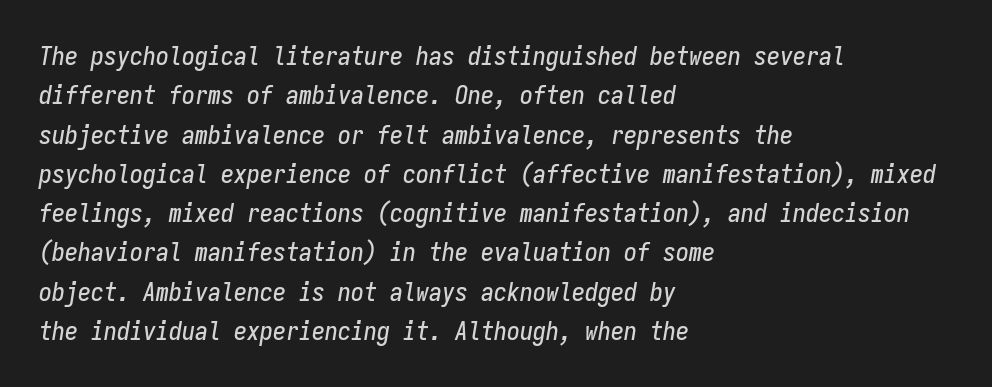
{"italic": "yes", "lean": "right", "slant_degrees": 9, "underline": "no", "align": "left", "line_spacing": "normal", "line_spacing_ratio": 1.51, "letter_spacing": "normal", "letter_spacing_em": 0.0, "glyph_px": 26}
